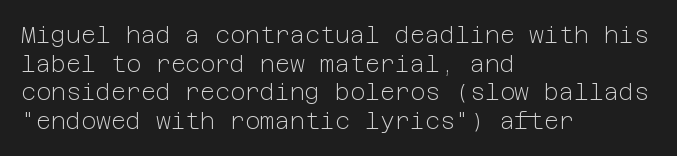
{"italic": "no", "bold": "no", "underline": "no", "align": "left", "line_spacing_ratio": 1.24, "letter_spacing": "normal", "letter_spacing_em": 0.0, "glyph_px": 23}
